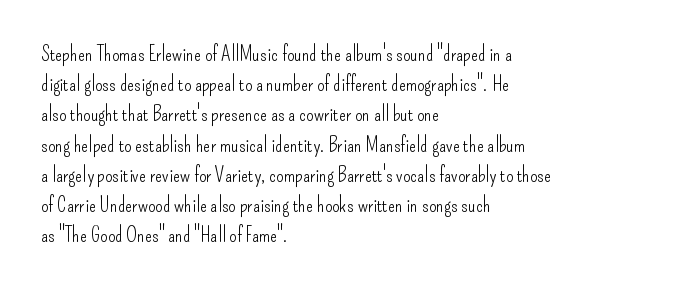
Regarding leading, the lines here are spaced in the standard way. Underline: absent. A classic flush-left, rag-right setting is used for this passage. Every character sits straight up, as roman type does.
